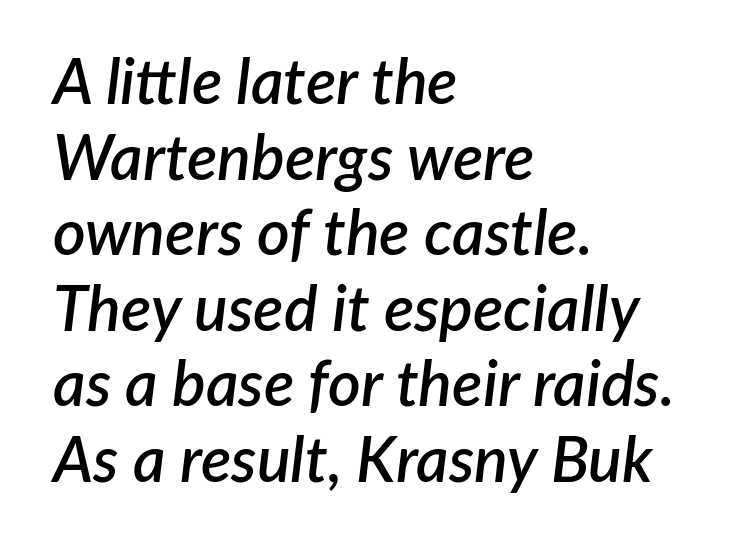
Q: Is the text bold? A: Semi-bold.
Q: Is the text italic (slanted)? A: Yes, it leans right by about 7 degrees.
Q: Is the text underlined? A: No.
Q: How is the paragraph aligned? A: Left-aligned.
Q: Is the spacing between letters normal or unusually wide? A: Normal.
Q: Width (condensed, normal, or wide)? A: Normal.
Q: Stroke contrast? A: Low.
Q: x-height? A: Medium.
Q: Monospaced? A: No.
